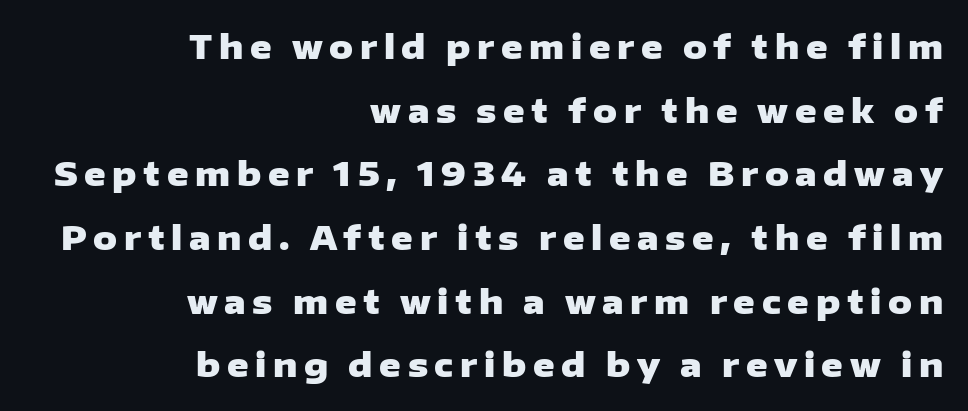
The image shows 33 px heavy, wide sans-serif type, upright; set right-aligned, loose line spacing (1.93x), unusually wide letter spacing (+0.2 em), not underlined; low stroke contrast and a medium x-height.
